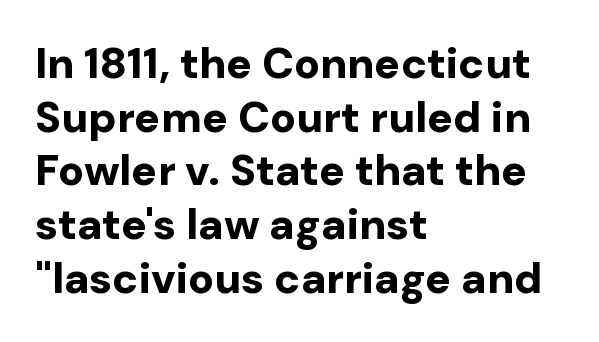
Q: Is the text bold? A: Yes.
Q: Is the text italic (slanted)? A: No, it is upright.
Q: Is the typeface a serif or a sans-serif typeface? A: Sans-serif.
Q: Is the text underlined? A: No.
Q: How is the paragraph aligned? A: Left-aligned.
Q: Is the spacing between letters normal or unusually wide? A: Normal.
Q: Is the spacing between lines tight, normal or loose? A: Normal.
Q: Width (condensed, normal, or wide)? A: Normal.
Q: Stroke contrast? A: Low.
Q: x-height? A: Medium.
Q: Monospaced? A: No.
